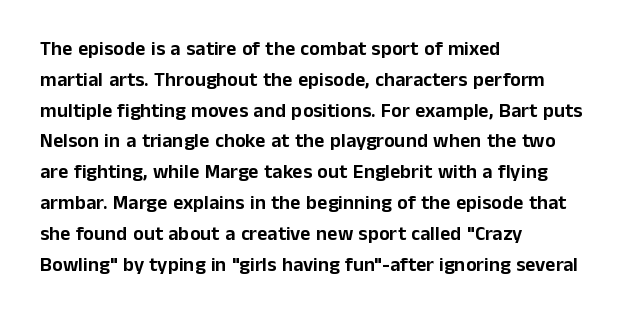
The image shows 20 px text type, upright; set left-aligned, normal line spacing (1.54x), normal letter spacing, not underlined.
